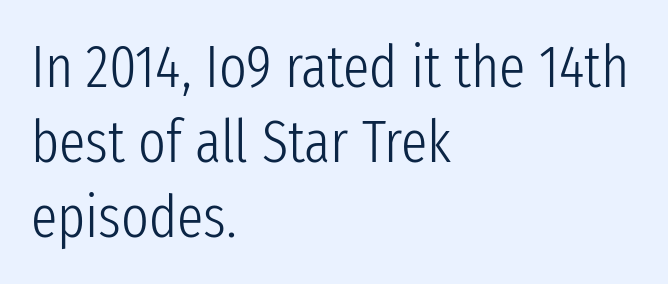
Decoration check: the copy has no underline. Posture: upright roman. What's the leading like? Ordinary, nothing unusual. You could call the tracking neutral — neither tight nor loose. The passage shown is not bold in any degree. Note the varied advance widths — an 'i' is clearly narrower than an 'm'.
